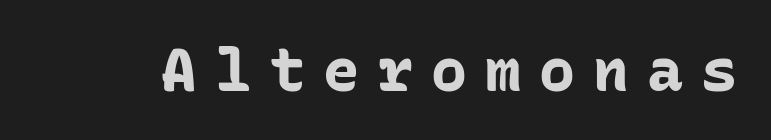
Type style note: lacks serifs. The face used here is rendered with a markedly widened letterfit. Summary of weight: heavy, a full bold. Each letter, wide or thin by design, is forced into the same width here.
